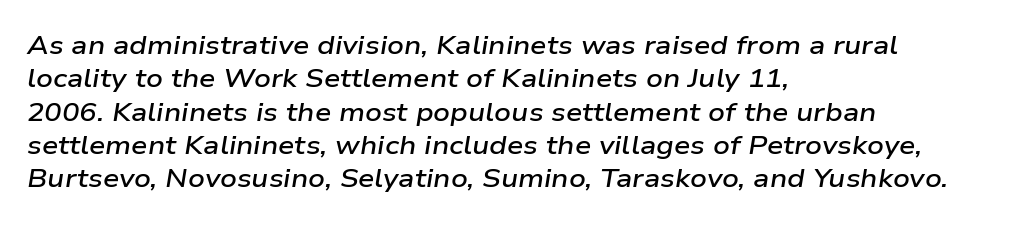
Q: Is the text bold? A: Semi-bold.
Q: Is the text italic (slanted)? A: Yes, it leans right by about 9 degrees.
Q: Is the text underlined? A: No.
Q: How is the paragraph aligned? A: Left-aligned.
Q: Is the spacing between letters normal or unusually wide? A: Normal.
Q: Is the spacing between lines tight, normal or loose? A: Normal.
